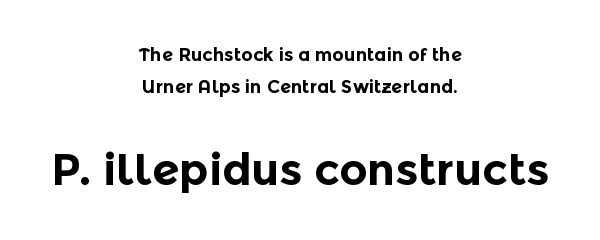
{"serif": "no", "italic": "no", "bold": "yes", "weight": "bold", "width": "normal", "x_height": "medium", "monospaced": "no", "underline": "no", "align": "center", "line_spacing_ratio": 1.76, "letter_spacing": "normal", "letter_spacing_em": 0.0, "larger_block": "second", "size_ratio": 2.44, "glyph_px": 44}
